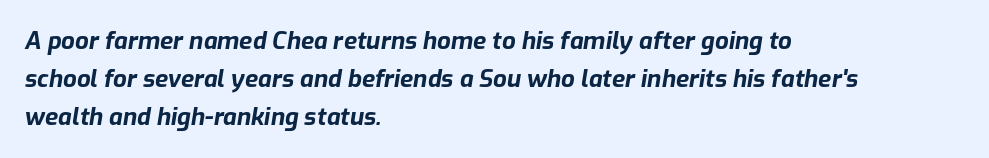
The setting favours the left margin, as ordinary paragraphs usually do. Plenty of ink on the page — the face is bold. Is the letter spacing exaggerated? No — it looks like the ordinary default. Descenders hang freely into open space.
